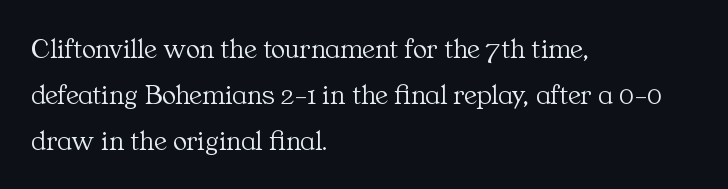
{"serif": "yes", "italic": "no", "bold": "no", "weight": "light", "width": "normal", "stroke_contrast": "medium", "x_height": "medium", "monospaced": "no", "underline": "no", "align": "left", "line_spacing": "normal", "line_spacing_ratio": 1.58, "letter_spacing": "normal", "letter_spacing_em": 0.0, "glyph_px": 29}
